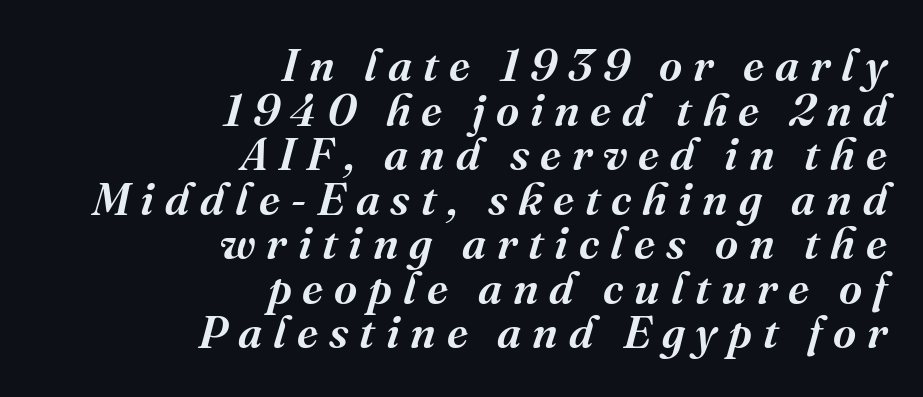
Descenders are the only things crossing below the line. Horizontally, the lines are justified to the trailing edge only. The vertical gap from one line to the next is small. Think of a printed novel: that variable character pitch is what you see here.
